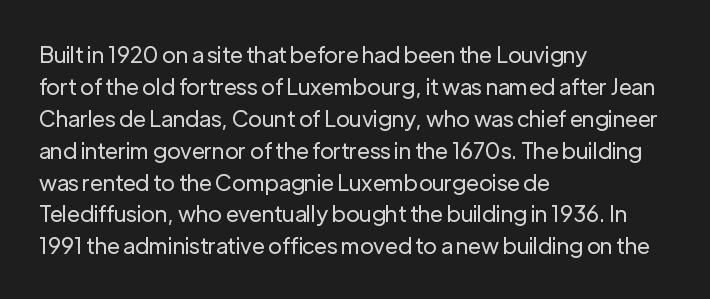
{"italic": "no", "bold": "no", "underline": "no", "align": "left", "line_spacing": "normal", "line_spacing_ratio": 1.45, "letter_spacing": "normal", "letter_spacing_em": 0.0, "glyph_px": 22}
